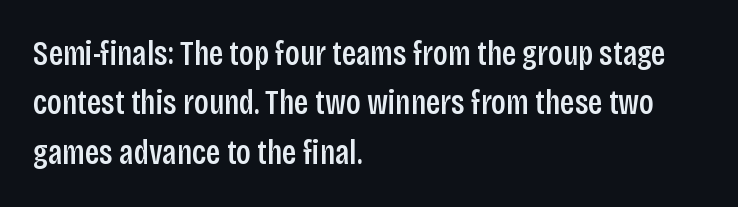
The image shows 34 px semibold, condensed sans-serif type, upright; set left-aligned, normal line spacing (1.45x), normal letter spacing, not underlined; low stroke contrast and a large x-height.
